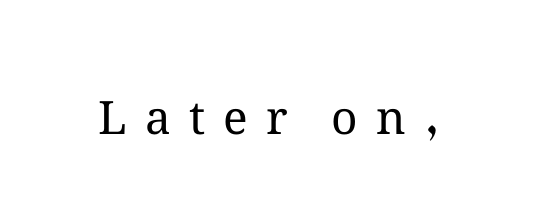
Spacing between characters has been opened up far beyond the box default. Each letter keeps its own natural width here, so spacing adapts to shape. Is the stroke heavy? The answer is a plain regular-or-lighter. Designer's note — italics off, roman on. Check the space under the baseline: it is left empty.
